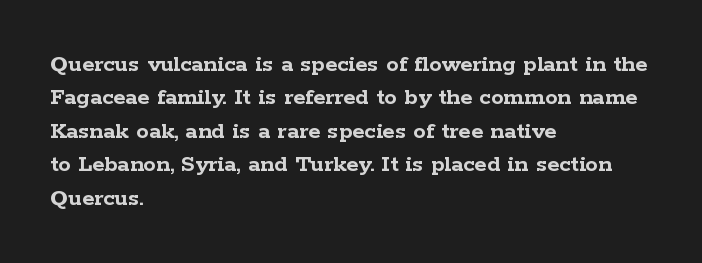
The image shows 25 px bold type, upright; set left-aligned, normal line spacing (1.34x), normal letter spacing, not underlined.
